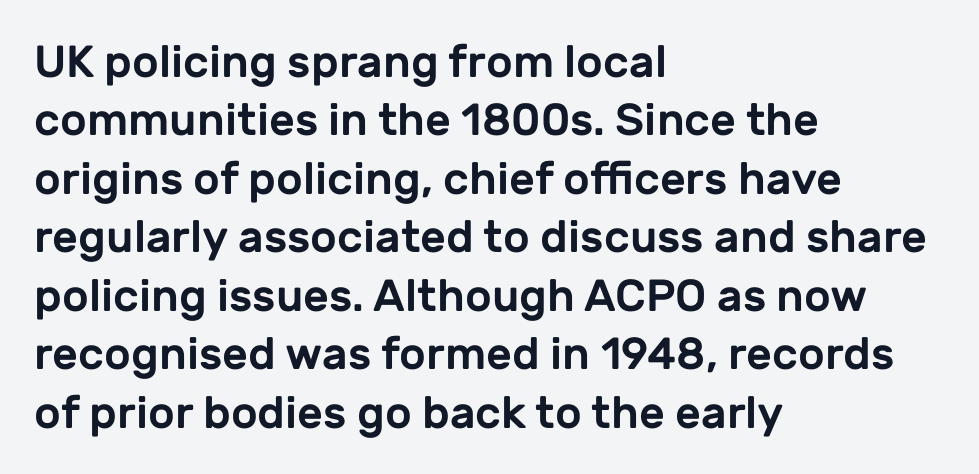
The image shows 45 px sans-serif type, upright; set left-aligned, normal line spacing (1.3x), normal letter spacing, not underlined; low stroke contrast and a medium x-height.
